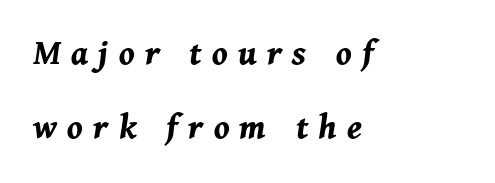
{"italic": "yes", "lean": "right", "slant_degrees": 11, "bold": "yes", "weight": "bold", "width": "normal", "stroke_contrast": "medium", "x_height": "medium", "monospaced": "no", "underline": "no", "align": "left", "line_spacing": "loose", "line_spacing_ratio": 2.0, "letter_spacing": "wide", "letter_spacing_em": 0.28, "glyph_px": 37}
